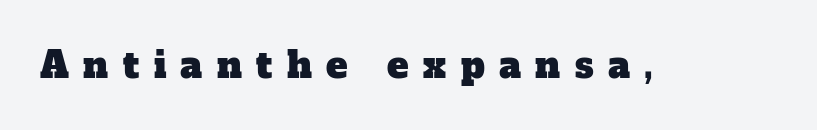
Q: Is the typeface a serif or a sans-serif typeface? A: Serif.
Q: Is the text underlined? A: No.
Q: Is the spacing between letters normal or unusually wide? A: Unusually wide.
Q: Width (condensed, normal, or wide)? A: Normal.
Q: Stroke contrast? A: Low.
Q: x-height? A: Medium.
Q: Monospaced? A: No.
